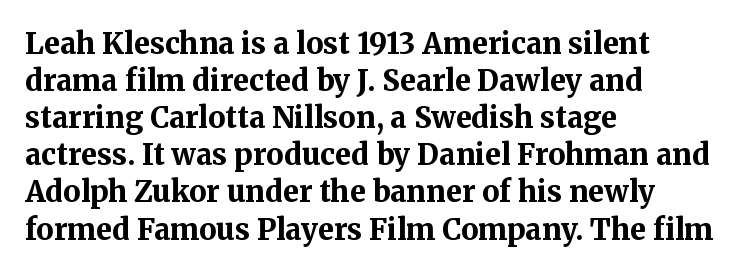
The letterforms sit shoulder to shoulder at normal distance. Leading matches the norm, producing a regular column. Type without underlining. The type sits square on the baseline with zero lean. Typographically, this falls in the serif category.
